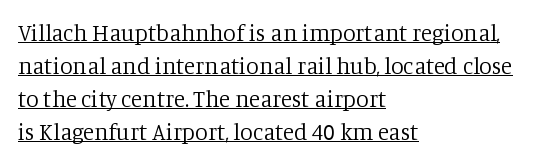
Q: Is the text bold? A: No.
Q: Is the text italic (slanted)? A: No, it is upright.
Q: Is the text underlined? A: Yes.
Q: How is the paragraph aligned? A: Left-aligned.
Q: Is the spacing between letters normal or unusually wide? A: Normal.
Q: Is the spacing between lines tight, normal or loose? A: Normal.
